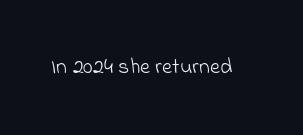
{"bold": "no", "underline": "no", "letter_spacing": "normal", "letter_spacing_em": 0.0, "glyph_px": 22}
